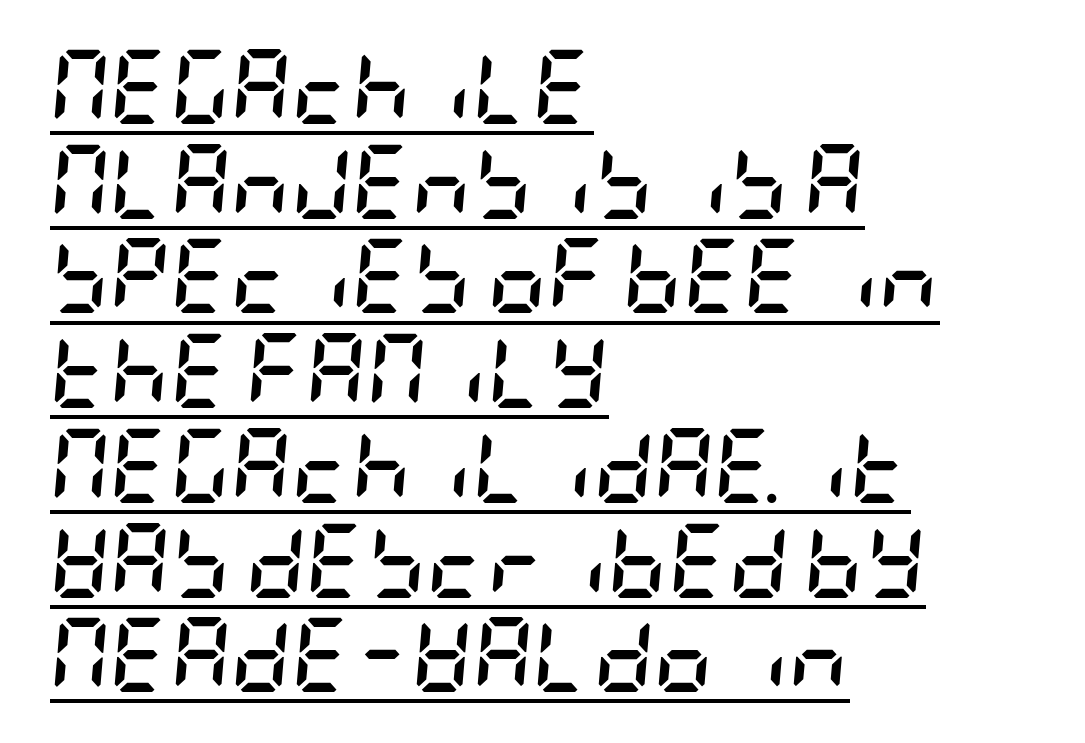
Q: Is the text bold? A: Yes.
Q: Is the text italic (slanted)? A: Yes, it leans right by about 5 degrees.
Q: Is the text underlined? A: Yes.
Q: How is the paragraph aligned? A: Left-aligned.
Q: Is the spacing between letters normal or unusually wide? A: Normal.
Q: Is the spacing between lines tight, normal or loose? A: Normal.
Q: Width (condensed, normal, or wide)? A: Condensed.
Q: Stroke contrast? A: Low.
Q: x-height? A: Large.
